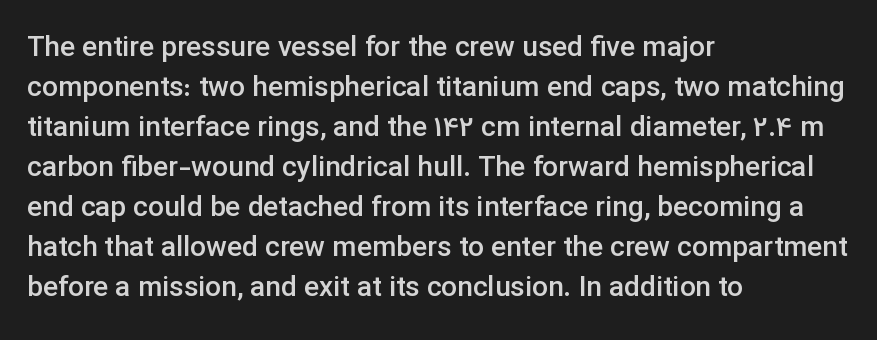
Q: Is the text bold? A: Semi-bold.
Q: Is the text italic (slanted)? A: No, it is upright.
Q: Is the typeface a serif or a sans-serif typeface? A: Sans-serif.
Q: Is the text underlined? A: No.
Q: How is the paragraph aligned? A: Left-aligned.
Q: Is the spacing between letters normal or unusually wide? A: Normal.
Q: Is the spacing between lines tight, normal or loose? A: Normal.
Q: Width (condensed, normal, or wide)? A: Normal.
Q: Stroke contrast? A: Low.
Q: x-height? A: Medium.
Q: Monospaced? A: No.
